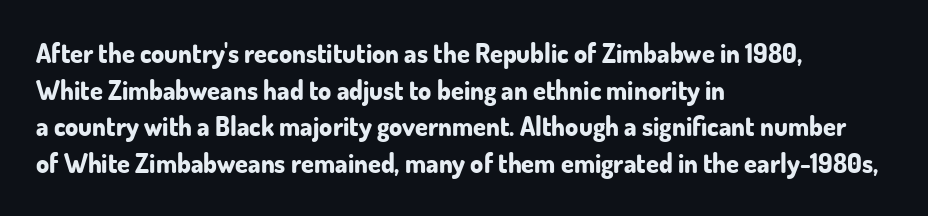
Q: Is the text bold? A: Yes.
Q: Is the text italic (slanted)? A: No, it is upright.
Q: Is the text underlined? A: No.
Q: How is the paragraph aligned? A: Left-aligned.
Q: Is the spacing between letters normal or unusually wide? A: Normal.
Q: Is the spacing between lines tight, normal or loose? A: Normal.
